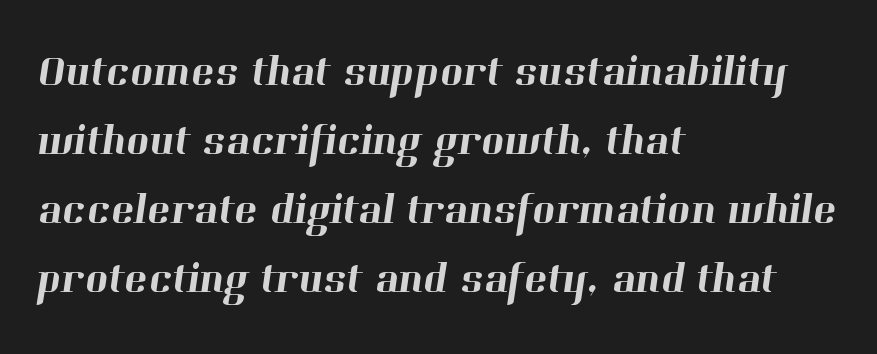
The image shows 44 px serif type; set left-aligned, normal line spacing (1.57x), normal letter spacing, not underlined; high stroke contrast and a medium x-height.
